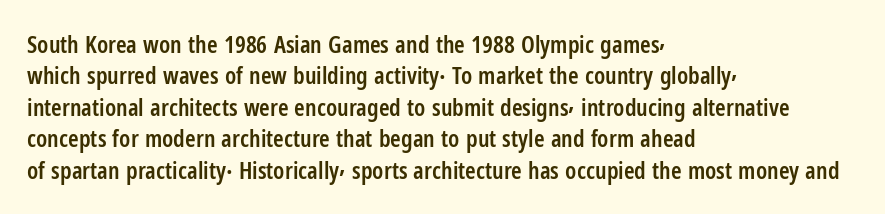
Q: Is the text bold? A: Semi-bold.
Q: Is the text italic (slanted)? A: No, it is upright.
Q: Is the text underlined? A: No.
Q: How is the paragraph aligned? A: Left-aligned.
Q: Is the spacing between letters normal or unusually wide? A: Normal.
Q: Is the spacing between lines tight, normal or loose? A: Normal.
